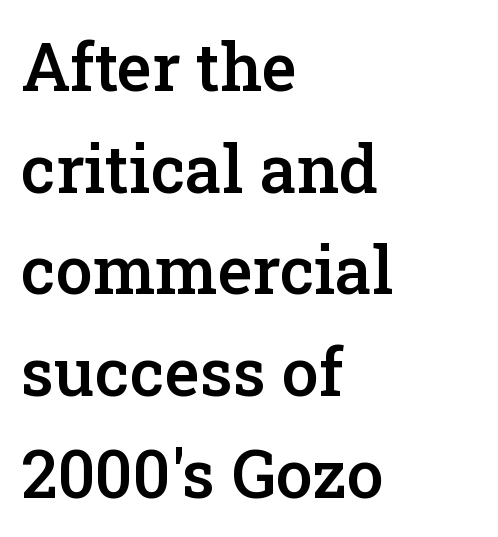
Q: Is the text bold? A: Semi-bold.
Q: Is the text italic (slanted)? A: No, it is upright.
Q: Is the typeface a serif or a sans-serif typeface? A: Serif.
Q: Is the text underlined? A: No.
Q: How is the paragraph aligned? A: Left-aligned.
Q: Is the spacing between letters normal or unusually wide? A: Normal.
Q: Is the spacing between lines tight, normal or loose? A: Normal.
Q: Width (condensed, normal, or wide)? A: Normal.
Q: Stroke contrast? A: Low.
Q: x-height? A: Medium.
Q: Monospaced? A: No.
